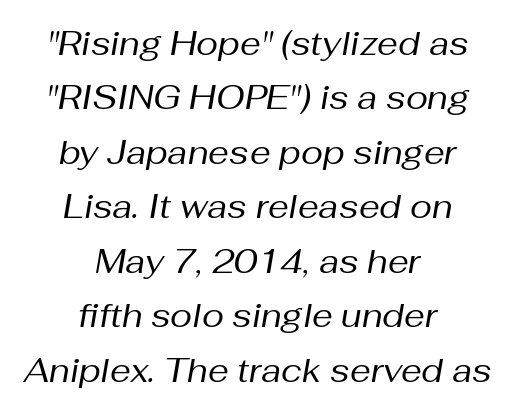
The image shows 33 px regular-weight type, italic (leaning right); set centered, normal line spacing (1.65x), normal letter spacing, not underlined; medium stroke contrast and a medium x-height.
